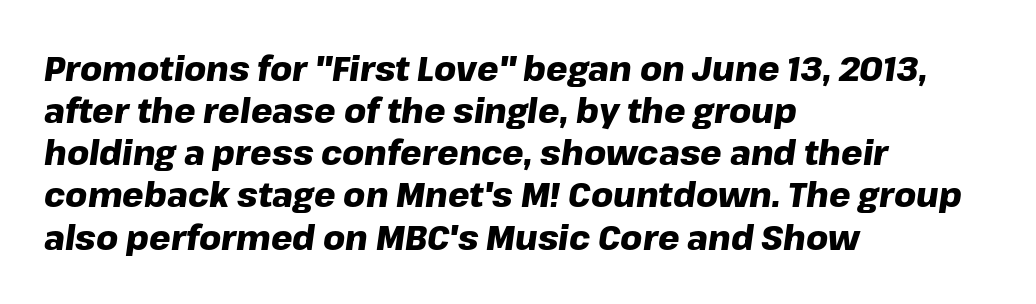
Descenders are the only things crossing below the line. Look at the tracking — it's just the regular setting, nothing added. Which margin do the lines hug? The left one — the right edge is uneven. Strokes here are thick enough to call this a true bold.
